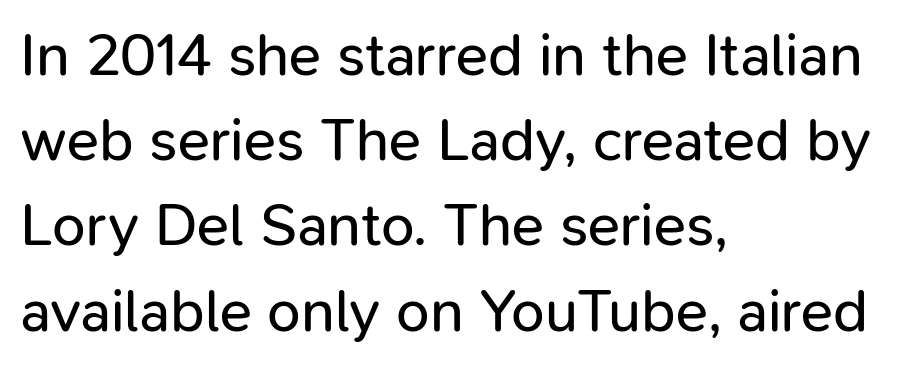
The rendering anchors every line to the left-hand side. Serifs: no, the terminals of the letterforms are clean. A typesetter would call this proportional, since set widths differ per character. Unbolded letterforms with no extra heft.
